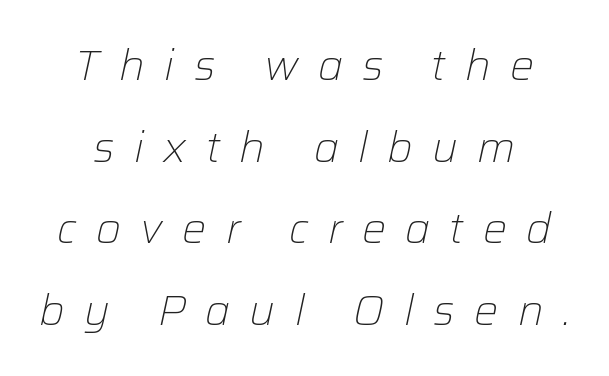
Character widths vary here, with narrow letters taking less room than wide ones. The face used here is rendered with a markedly widened letterfit. Caption: multi-line text, centered on the measure. Glance below the letters and you will spot only blank space.
